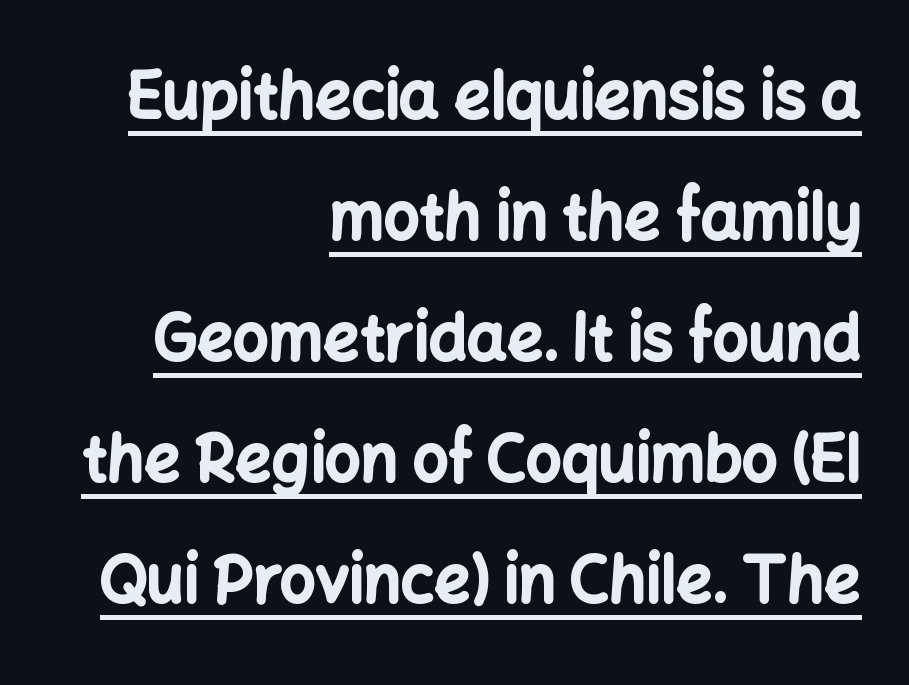
Q: Is the text bold? A: Yes.
Q: Is the text italic (slanted)? A: No, it is upright.
Q: Is the typeface a serif or a sans-serif typeface? A: Sans-serif.
Q: Is the text underlined? A: Yes.
Q: How is the paragraph aligned? A: Right-aligned.
Q: Is the spacing between letters normal or unusually wide? A: Normal.
Q: Is the spacing between lines tight, normal or loose? A: Loose.
Q: Width (condensed, normal, or wide)? A: Normal.
Q: Stroke contrast? A: Low.
Q: x-height? A: Medium.
Q: Monospaced? A: No.
